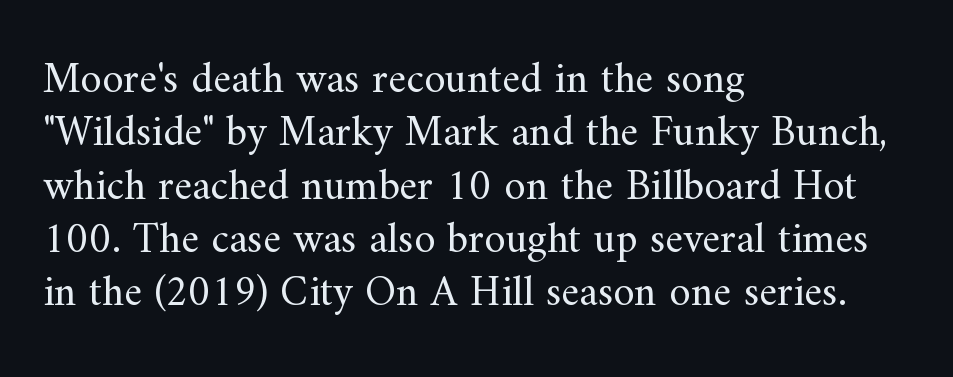
The image shows 43 px regular-weight serif type, upright; set left-aligned, line spacing 1.24x, normal letter spacing, not underlined; medium stroke contrast and a small x-height.
